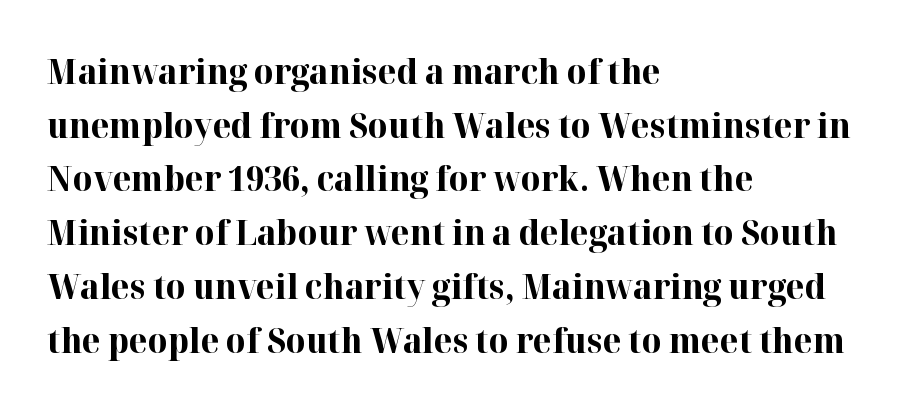
The image shows 34 px bold serif type, upright; set left-aligned, normal line spacing (1.58x), normal letter spacing, not underlined; high stroke contrast and a medium x-height.
